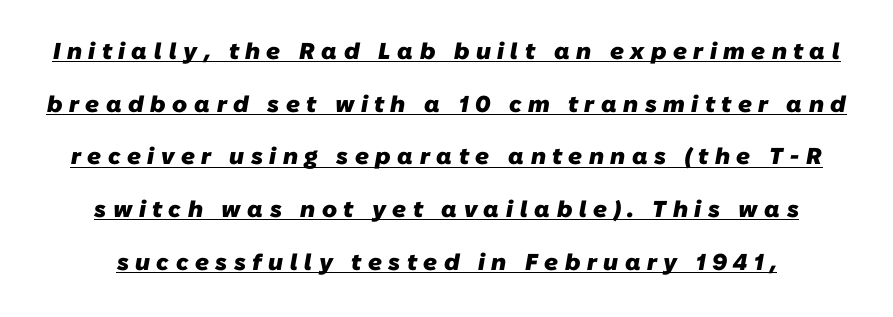
{"bold": "yes", "underline": "yes", "line_spacing": "loose", "line_spacing_ratio": 2.29, "letter_spacing": "wide", "letter_spacing_em": 0.28, "glyph_px": 23}
